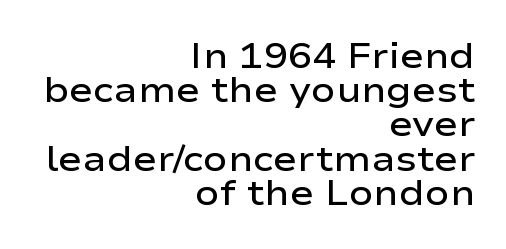
You could not count columns in this text — the font is proportionally spaced. Tall strokes in this sample are plumb rather than angled. No feet cap the strokes, marking this as sans-serif type. The string is rendered with underlining switched off. Which margin do the lines hug? The right one — the left edge is uneven.
